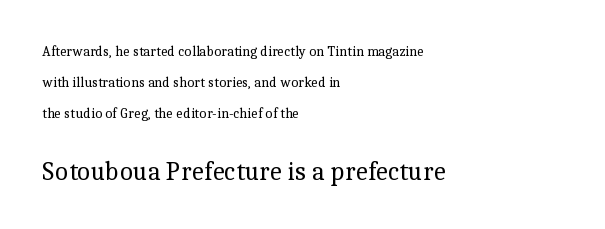
Q: Is the text bold? A: No.
Q: Is the text italic (slanted)? A: No, it is upright.
Q: Is the text underlined? A: No.
Q: How is the paragraph aligned? A: Left-aligned.
Q: Is the spacing between letters normal or unusually wide? A: Normal.
Q: Is the spacing between lines tight, normal or loose? A: Loose.
Q: Which block of text is set in a larger size, the first (top) or the second (bottom)? A: The second (bottom) one.
